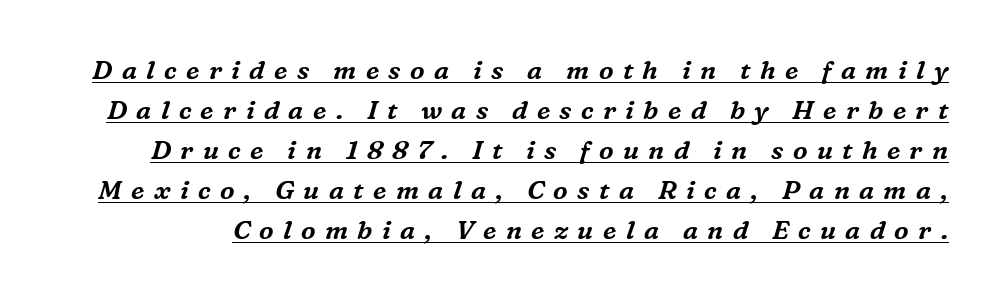
A typographer would call this underscored text. Look at the tracking — it's clearly loosened, letters drifting apart. Compared with ordinary roman type, these characters are visibly tilted. Interline gaps are of average width in this sample.
